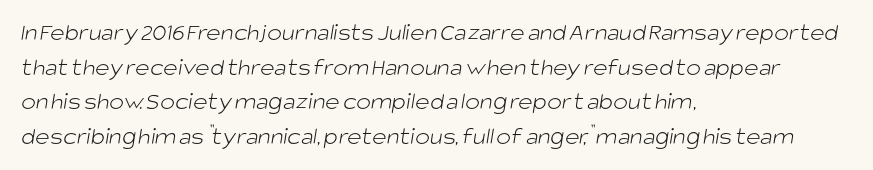
These lines keep a tight, regular rhythm from letter to letter. Quick note: underline off. This sample is left-justified, so line endings fall wherever the words run out. The cut favours lightness, reaching ordinary text weight at its darkest. Leading matches the norm, producing a regular column.
